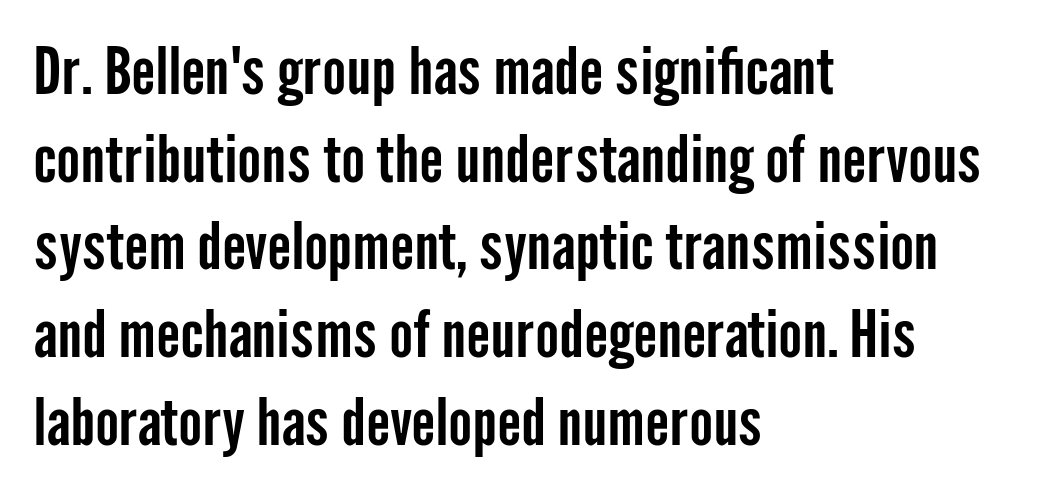
{"serif": "no", "italic": "no", "width": "condensed", "stroke_contrast": "low", "x_height": "medium", "monospaced": "no", "underline": "no", "align": "left", "line_spacing": "normal", "line_spacing_ratio": 1.37, "letter_spacing": "normal", "letter_spacing_em": 0.0, "glyph_px": 64}
